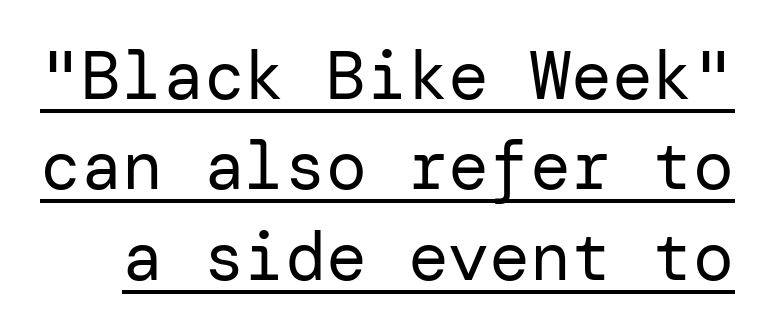
The image shows 68 px regular-weight sans-serif type, upright; set normal line spacing (1.33x), normal letter spacing, underlined; low stroke contrast and a medium x-height.
